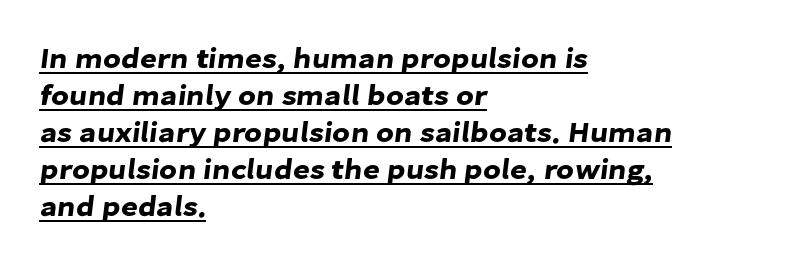
A student would call this left alignment; a typographer would say flush left, rag right. Nothing sits at the stroke ends, so this counts as sans-serif. Compared with typical paragraphs, the rows here are spaced about the same. Varying glyph widths throughout — classic text-font behaviour.
